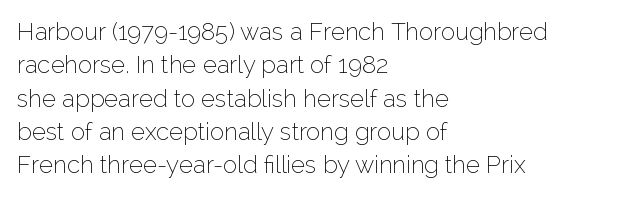
Q: Is the text bold? A: No.
Q: Is the text italic (slanted)? A: No, it is upright.
Q: Is the text underlined? A: No.
Q: How is the paragraph aligned? A: Left-aligned.
Q: Is the spacing between letters normal or unusually wide? A: Normal.
Q: Is the spacing between lines tight, normal or loose? A: Normal.
